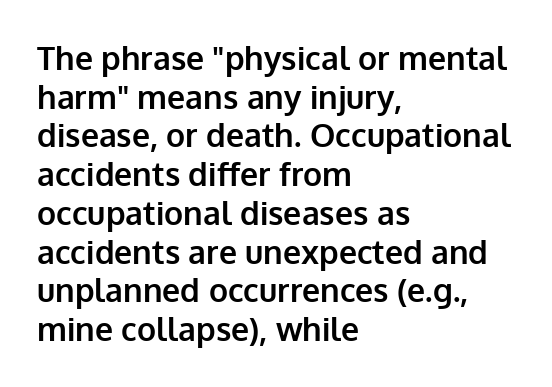
The image shows 32 px bold sans-serif type, upright; set left-aligned, line spacing 1.21x, normal letter spacing, not underlined; low stroke contrast and a medium x-height.
